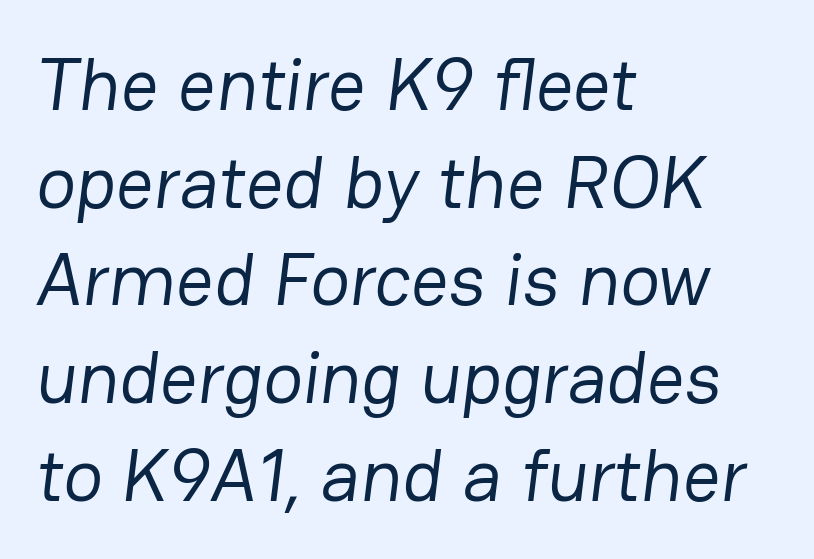
{"serif": "no", "bold": "no", "weight": "regular", "width": "normal", "stroke_contrast": "low", "x_height": "medium", "monospaced": "no", "underline": "no", "align": "left", "line_spacing": "normal", "line_spacing_ratio": 1.32, "letter_spacing": "normal", "letter_spacing_em": 0.0, "glyph_px": 74}
